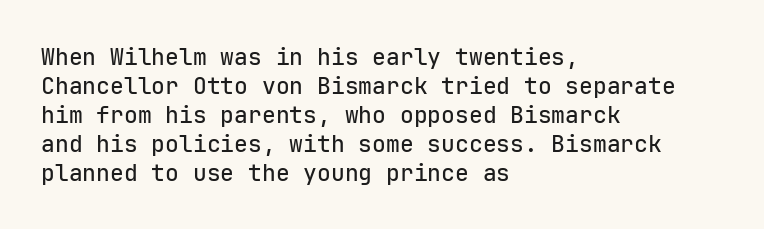
Q: Is the text italic (slanted)? A: No, it is upright.
Q: Is the text underlined? A: No.
Q: How is the paragraph aligned? A: Left-aligned.
Q: Is the spacing between letters normal or unusually wide? A: Normal.
Q: Is the spacing between lines tight, normal or loose? A: Normal.
